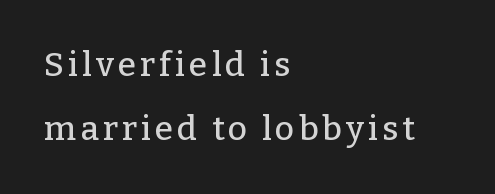
Q: Is the text italic (slanted)? A: No, it is upright.
Q: Is the typeface a serif or a sans-serif typeface? A: Serif.
Q: Is the text underlined? A: No.
Q: How is the paragraph aligned? A: Left-aligned.
Q: Width (condensed, normal, or wide)? A: Normal.
Q: Stroke contrast? A: Low.
Q: x-height? A: Medium.
Q: Monospaced? A: No.
